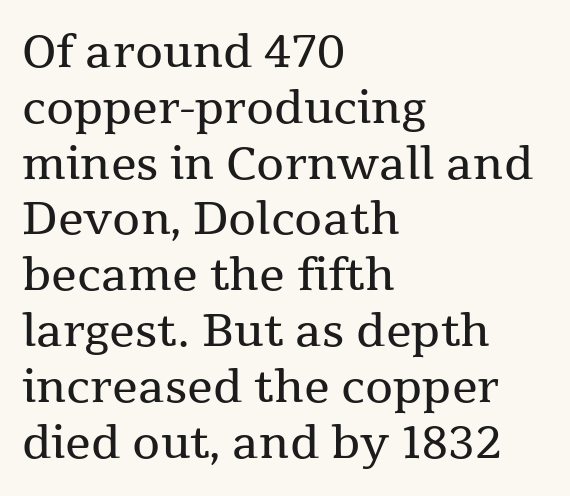
Only glyphs here, with clear space below each row. Horizontal alignment here is leftward, the default for most running prose. A typesetter would call this proportional, since set widths differ per character. No extra tracking has been applied to these lines. The font is comparable to plain body text, perhaps lighter.
